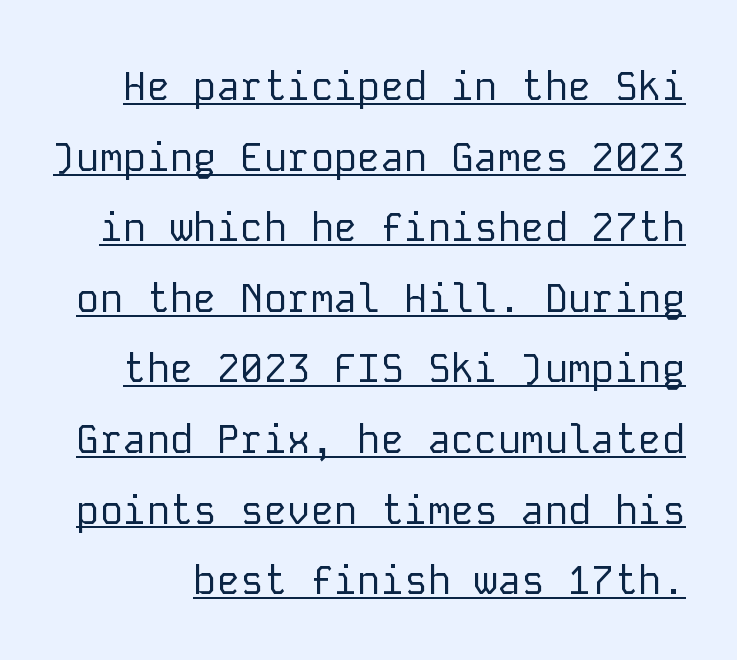
Q: Is the text bold? A: No.
Q: Is the text italic (slanted)? A: No, it is upright.
Q: Is the typeface a serif or a sans-serif typeface? A: Sans-serif.
Q: Is the text underlined? A: Yes.
Q: Is the spacing between letters normal or unusually wide? A: Normal.
Q: Width (condensed, normal, or wide)? A: Normal.
Q: Stroke contrast? A: Low.
Q: x-height? A: Medium.
Q: Monospaced? A: Yes.
